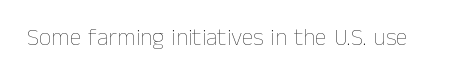
Only glyphs here, with clear space below each row. Notice how the stems are strictly vertical — no italics here. Between one letter and the next there's only the usual sliver of space. Is this a heavy cut? Hardly; it is regular or lighter.
